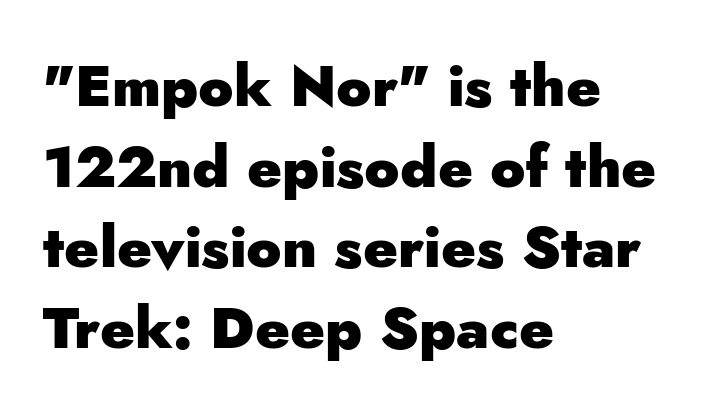
{"serif": "no", "italic": "no", "bold": "yes", "weight": "heavy", "width": "normal", "stroke_contrast": "low", "x_height": "small", "monospaced": "no", "underline": "no", "align": "left", "line_spacing": "normal", "line_spacing_ratio": 1.39, "letter_spacing": "normal", "letter_spacing_em": 0.0, "glyph_px": 58}
